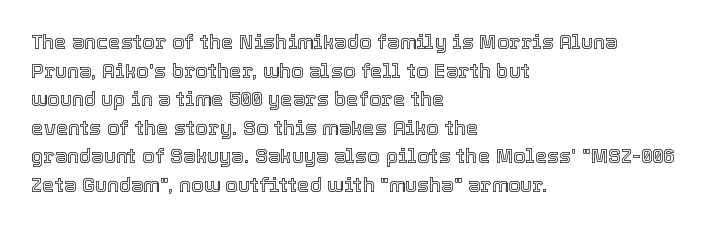
{"italic": "no", "underline": "no", "align": "left", "line_spacing": "normal", "line_spacing_ratio": 1.43, "letter_spacing": "normal", "letter_spacing_em": 0.0, "glyph_px": 20}
